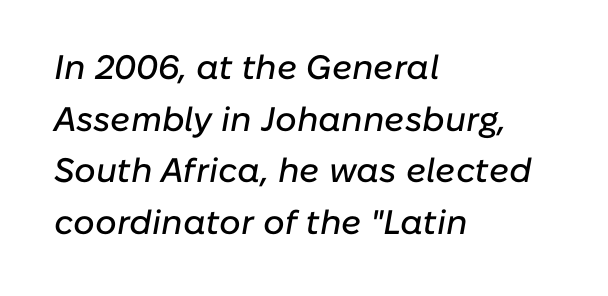
The image shows 34 px text type, italic (leaning right); set left-aligned, normal line spacing (1.52x), normal letter spacing, not underlined; low stroke contrast and a medium x-height.
